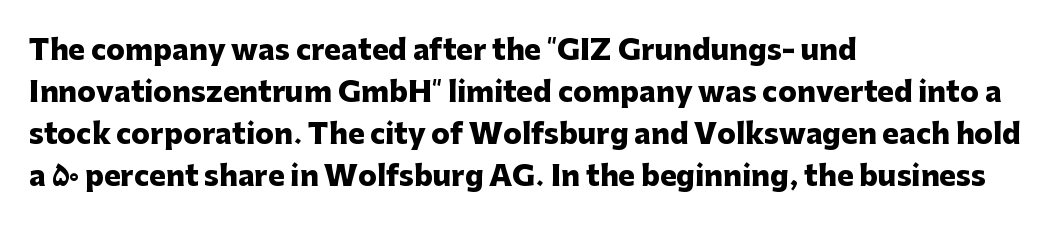
{"serif": "no", "italic": "no", "bold": "yes", "weight": "heavy", "width": "normal", "stroke_contrast": "low", "x_height": "medium", "monospaced": "no", "underline": "no", "align": "left", "line_spacing": "normal", "line_spacing_ratio": 1.5, "letter_spacing": "normal", "letter_spacing_em": 0.0, "glyph_px": 28}
